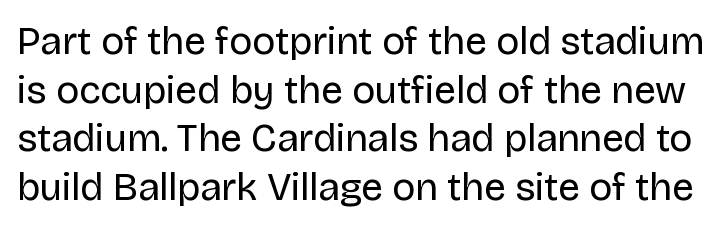
A typesetter would label this face a sans. The baseline area is clear. The weight tops out at a normal text grade. Every character sits straight up, as roman type does. Nobody touched the tracking dial on this one.
